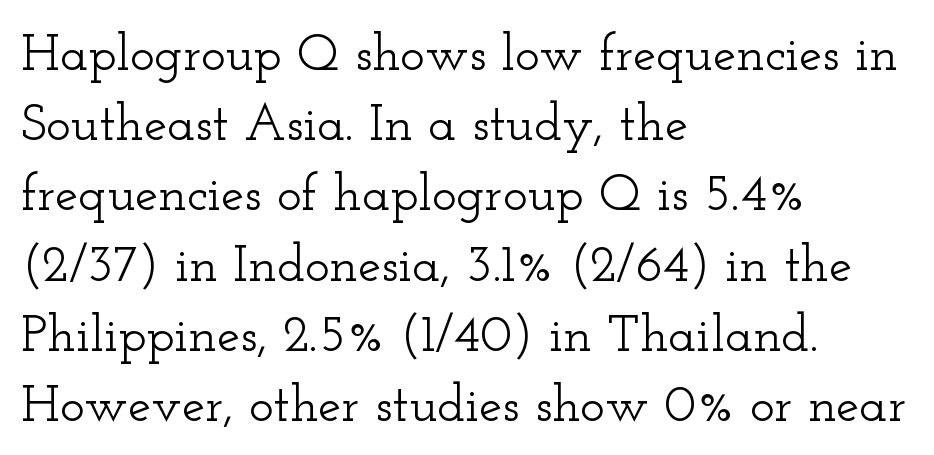
{"serif": "yes", "italic": "no", "width": "wide", "stroke_contrast": "low", "x_height": "small", "monospaced": "no", "underline": "no", "align": "left", "line_spacing": "normal", "line_spacing_ratio": 1.35, "letter_spacing": "normal", "letter_spacing_em": 0.0, "glyph_px": 52}
